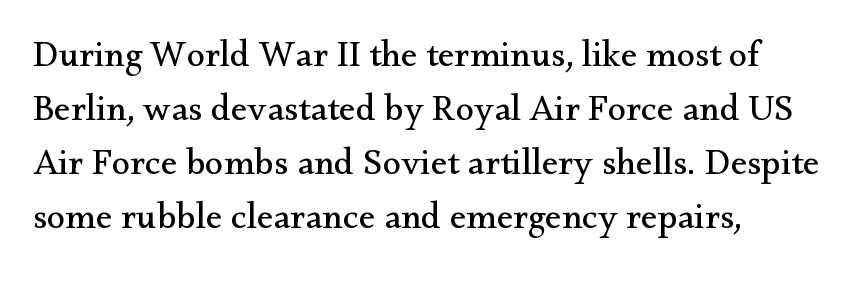
Q: Is the text bold? A: No.
Q: Is the text italic (slanted)? A: No, it is upright.
Q: Is the typeface a serif or a sans-serif typeface? A: Serif.
Q: Is the text underlined? A: No.
Q: How is the paragraph aligned? A: Left-aligned.
Q: Is the spacing between letters normal or unusually wide? A: Normal.
Q: Is the spacing between lines tight, normal or loose? A: Normal.
Q: Width (condensed, normal, or wide)? A: Normal.
Q: Stroke contrast? A: Medium.
Q: x-height? A: Small.
Q: Monospaced? A: No.
